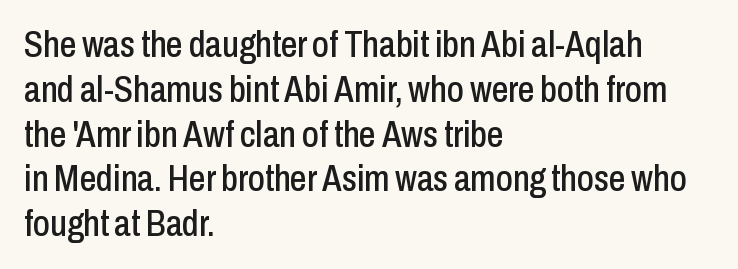
Q: Is the text italic (slanted)? A: No, it is upright.
Q: Is the typeface a serif or a sans-serif typeface? A: Sans-serif.
Q: Is the text underlined? A: No.
Q: How is the paragraph aligned? A: Left-aligned.
Q: Is the spacing between letters normal or unusually wide? A: Normal.
Q: Width (condensed, normal, or wide)? A: Condensed.
Q: Stroke contrast? A: Low.
Q: x-height? A: Medium.
Q: Monospaced? A: No.
